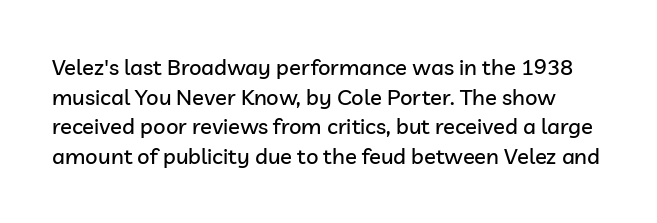
You can tell it's not italic because the verticals are truly vertical. Observe the ordinary spacing: letters are neighbours, not strangers. This block has exactly the height ordinary leading produces. Nobody drew a line under any word here.
